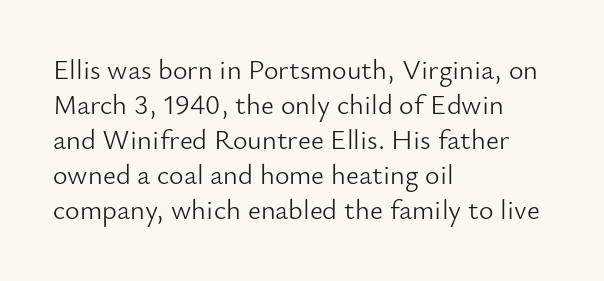
Any mark beneath the type? The region is blank. Letter spacing: default. Character widths vary here, with narrow letters taking less room than wide ones. Is the type heavy? It reads as light-to-regular instead.
